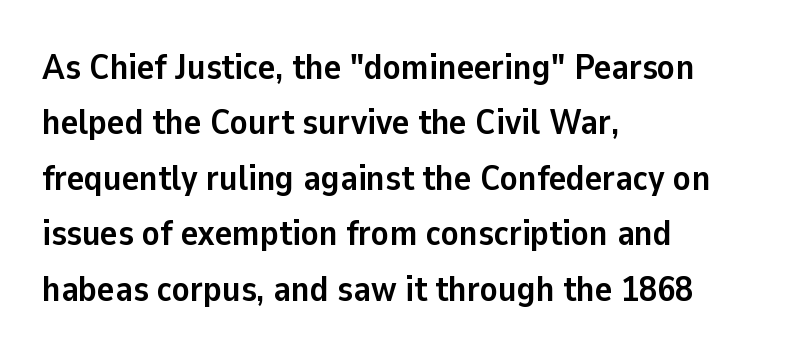
Note the varied advance widths — an 'i' is clearly narrower than an 'm'. Quick note: interline space is typical. The passage is arranged the way most books set body copy — flush left. Heavy-handed strokes throughout: this text is bold. To sum up the face: it is a sans, with no serifs. Posture: vertical.
